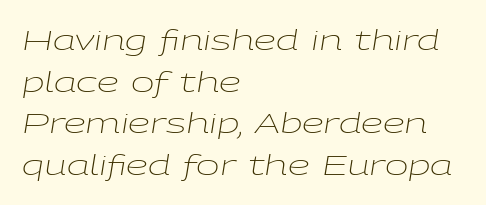
Style check: oblique. The lines sit at an ordinary, default distance from one another. Letters rest on an invisible, unmarked baseline. This sample is left-justified, so line endings fall wherever the words run out. These lines keep a tight, regular rhythm from letter to letter.
